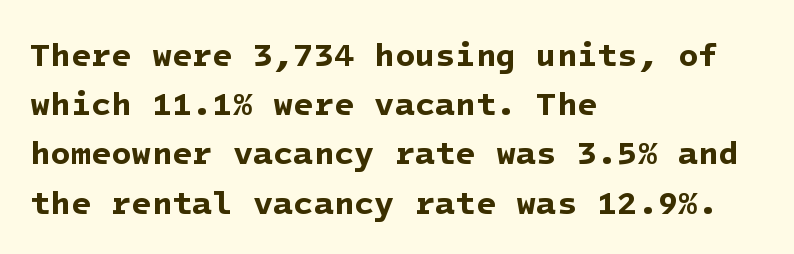
Q: Is the text bold? A: Yes.
Q: Is the typeface a serif or a sans-serif typeface? A: Sans-serif.
Q: Is the text underlined? A: No.
Q: How is the paragraph aligned? A: Left-aligned.
Q: Is the spacing between letters normal or unusually wide? A: Normal.
Q: Is the spacing between lines tight, normal or loose? A: Normal.
Q: Width (condensed, normal, or wide)? A: Normal.
Q: Stroke contrast? A: Low.
Q: x-height? A: Medium.
